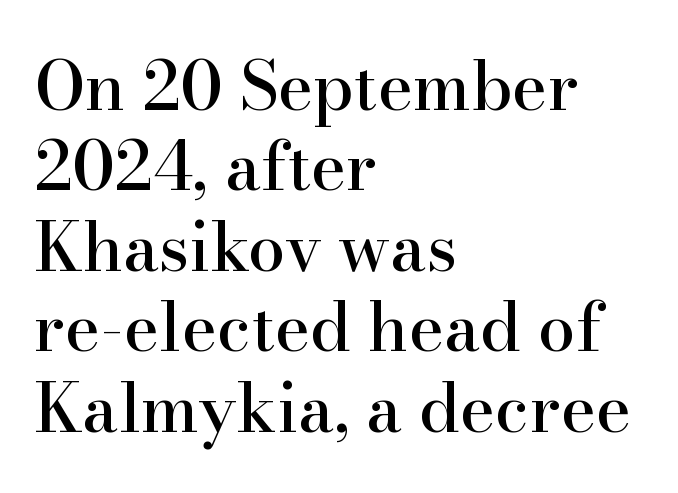
The image shows 67 px serif type, upright; set left-aligned, line spacing 1.2x, normal letter spacing, not underlined; high stroke contrast and a small x-height.
